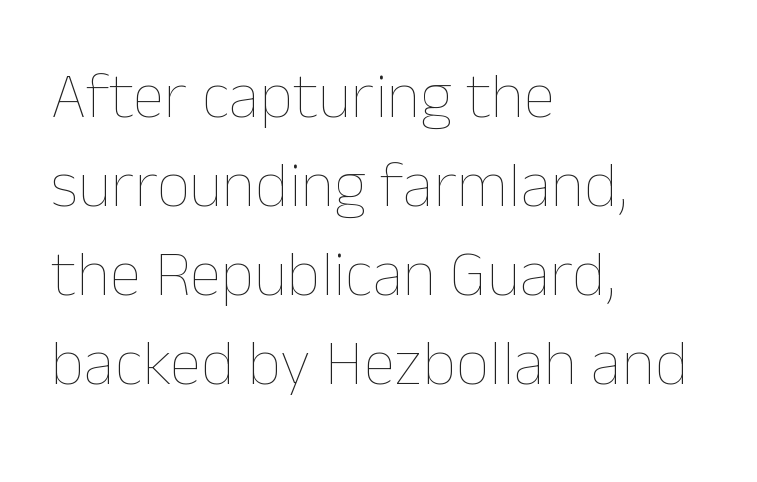
A typesetter would call this proportional, since set widths differ per character. Teacher's note: observe the even left margin — that is flush-left alignment. Nothing heavy about these letters — not bold at all. This is roman type, the default non-slanted kind. Normally led — the rows are evenly, conventionally spaced.
